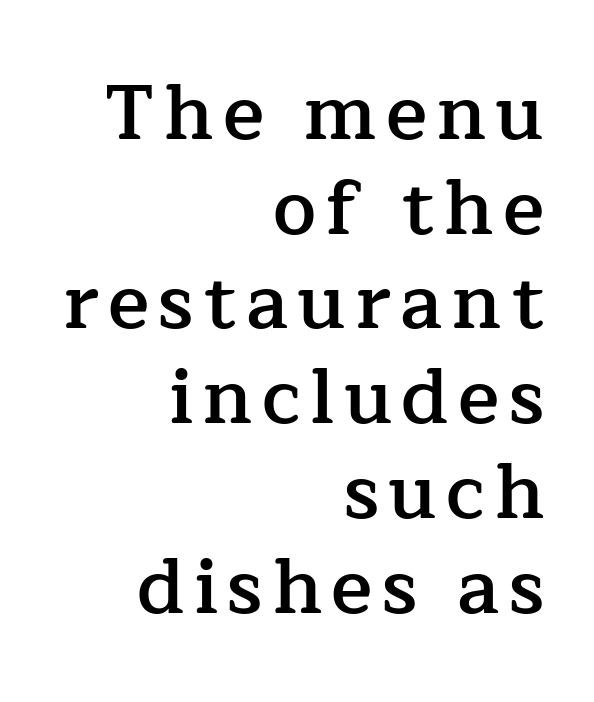
The image shows 77 px semibold serif type, upright; set right-aligned, line spacing 1.23x, not underlined; low stroke contrast and a medium x-height.
